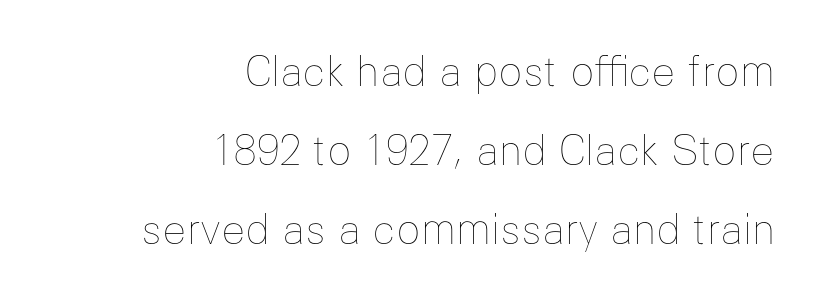
The image shows 40 px thin type, upright; set right-aligned, loose line spacing (1.98x), normal letter spacing, not underlined; low stroke contrast and a medium x-height.
